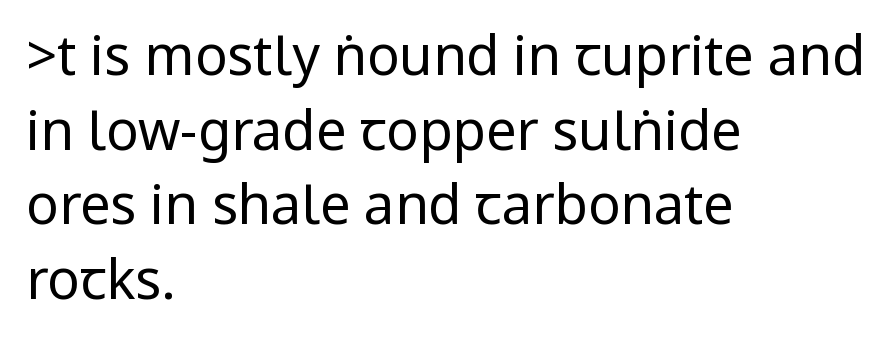
Q: Is the text bold? A: No.
Q: Is the text italic (slanted)? A: No, it is upright.
Q: Is the typeface a serif or a sans-serif typeface? A: Sans-serif.
Q: Is the text underlined? A: No.
Q: How is the paragraph aligned? A: Left-aligned.
Q: Is the spacing between letters normal or unusually wide? A: Normal.
Q: Is the spacing between lines tight, normal or loose? A: Normal.
Q: Width (condensed, normal, or wide)? A: Condensed.
Q: Stroke contrast? A: Low.
